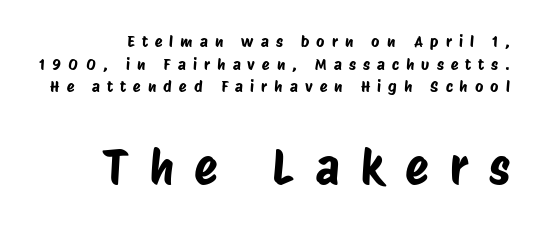
Has an underline been added? It has not. Horizontally, the lines are justified to the trailing edge only. Reading down the column, the eye jumps a familiar distance to each next line. The face used here is rendered with a markedly widened letterfit. The letters advance in unequal steps, a hallmark of proportional type. Type size steps up from the first block to the second.
